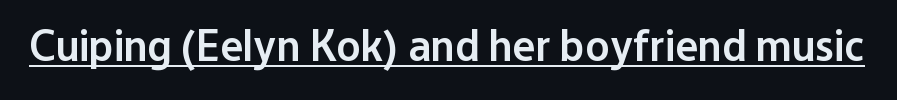
Notice how a bar underscores the lettering throughout. These lines are composed in type without serifs. Unlike italic type, these characters show no tilt at all. Bold? Not quite — semibold, heavier than regular but stopping short. The type is set solid horizontally, with unmodified tracking. The letters advance in unequal steps, a hallmark of proportional type.
